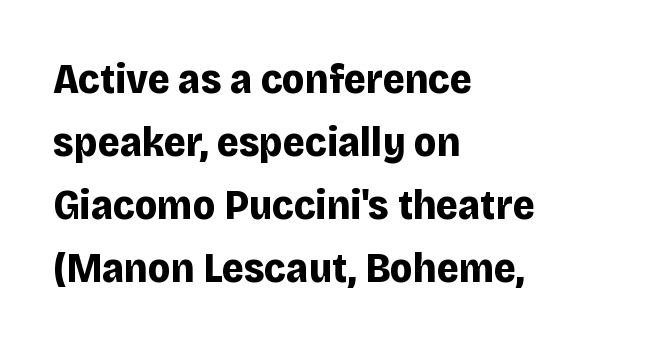
The image shows 42 px bold sans-serif type, upright; set left-aligned, normal line spacing (1.5x), normal letter spacing, not underlined; low stroke contrast and a large x-height.
